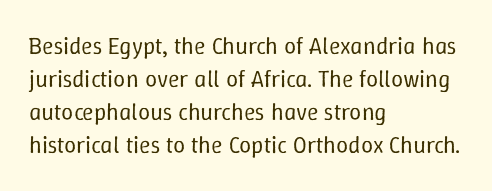
Q: Is the text bold? A: No.
Q: Is the text italic (slanted)? A: No, it is upright.
Q: Is the text underlined? A: No.
Q: How is the paragraph aligned? A: Left-aligned.
Q: Is the spacing between letters normal or unusually wide? A: Normal.
Q: Is the spacing between lines tight, normal or loose? A: Normal.
